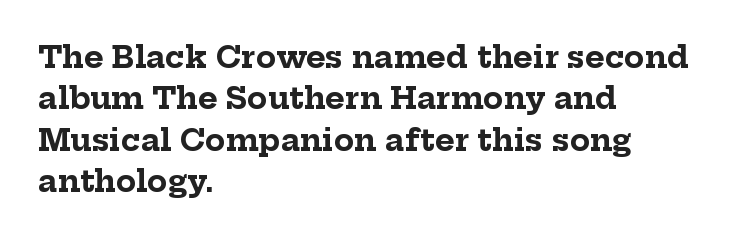
The image shows 30 px bold serif type, upright; set left-aligned, normal line spacing (1.38x), normal letter spacing, not underlined; low stroke contrast and a medium x-height.
